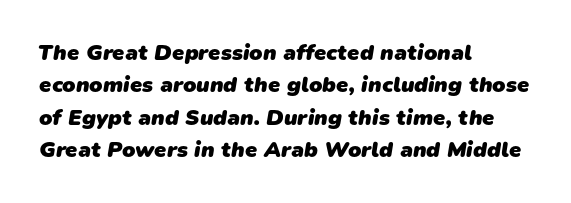
Q: Is the text bold? A: Yes.
Q: Is the text underlined? A: No.
Q: How is the paragraph aligned? A: Left-aligned.
Q: Is the spacing between letters normal or unusually wide? A: Normal.
Q: Is the spacing between lines tight, normal or loose? A: Normal.
